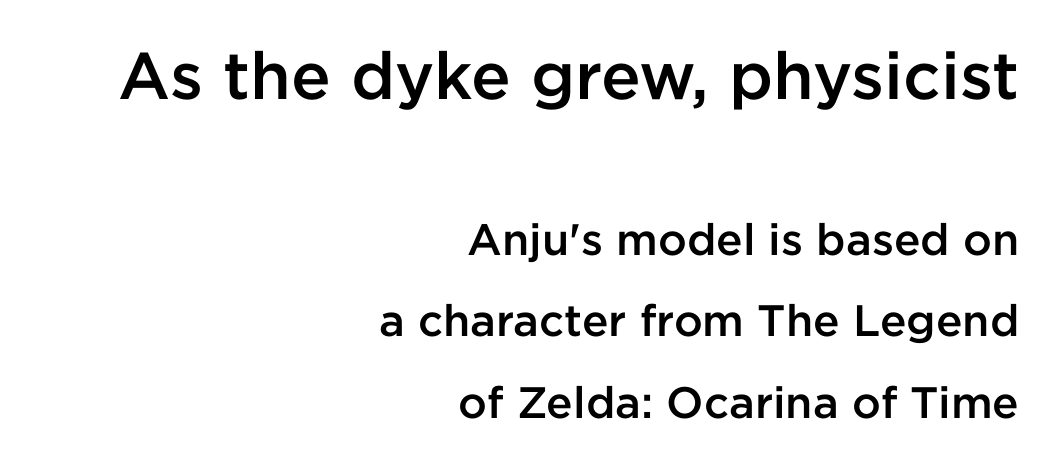
Q: Is the text bold? A: Semi-bold.
Q: Is the text italic (slanted)? A: No, it is upright.
Q: Is the typeface a serif or a sans-serif typeface? A: Sans-serif.
Q: Is the text underlined? A: No.
Q: How is the paragraph aligned? A: Right-aligned.
Q: Is the spacing between letters normal or unusually wide? A: Normal.
Q: Which block of text is set in a larger size, the first (top) or the second (bottom)? A: The first (top) one.
Q: Width (condensed, normal, or wide)? A: Normal.
Q: Stroke contrast? A: Low.
Q: x-height? A: Medium.
Q: Monospaced? A: No.
